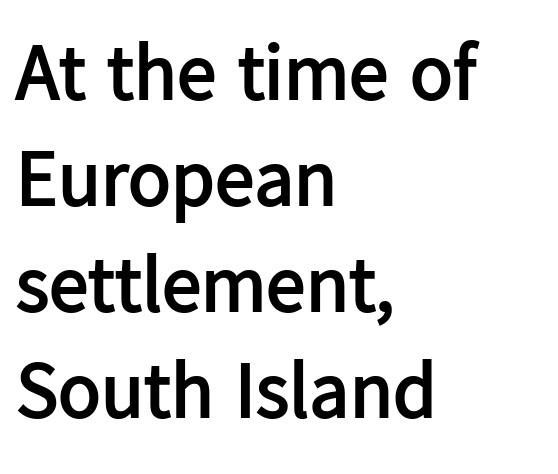
{"serif": "no", "italic": "no", "bold": "yes", "weight": "semibold", "width": "normal", "stroke_contrast": "low", "x_height": "medium", "monospaced": "no", "underline": "no", "align": "left", "line_spacing": "normal", "line_spacing_ratio": 1.34, "letter_spacing": "normal", "letter_spacing_em": 0.0, "glyph_px": 79}
